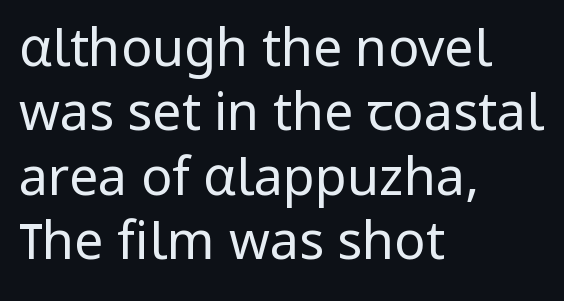
The image shows 52 px regular-weight sans-serif type, upright; set left-aligned, line spacing 1.24x, normal letter spacing, not underlined; low stroke contrast and a medium x-height.
